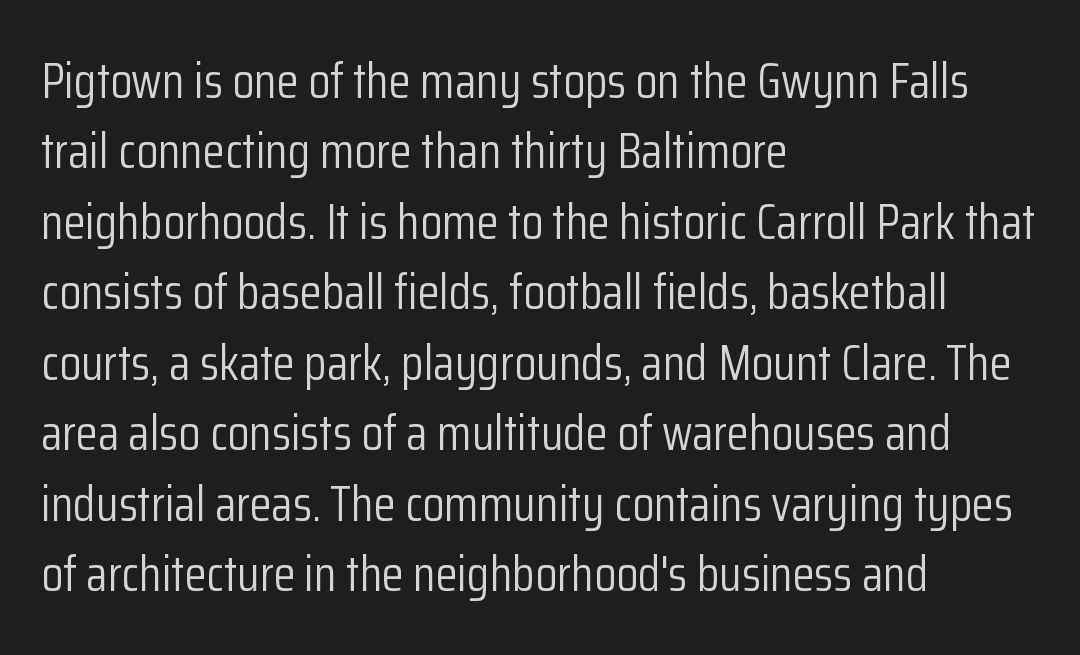
The image shows 50 px light, condensed sans-serif type, upright; set left-aligned, normal line spacing (1.41x), normal letter spacing, not underlined; low stroke contrast and a medium x-height.
